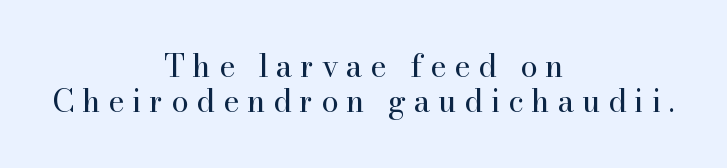
Q: Is the text bold? A: No.
Q: Is the text italic (slanted)? A: No, it is upright.
Q: Is the typeface a serif or a sans-serif typeface? A: Serif.
Q: Is the text underlined? A: No.
Q: How is the paragraph aligned? A: Centered.
Q: Is the spacing between letters normal or unusually wide? A: Unusually wide.
Q: Is the spacing between lines tight, normal or loose? A: Tight.
Q: Width (condensed, normal, or wide)? A: Normal.
Q: Stroke contrast? A: High.
Q: x-height? A: Small.
Q: Monospaced? A: No.
